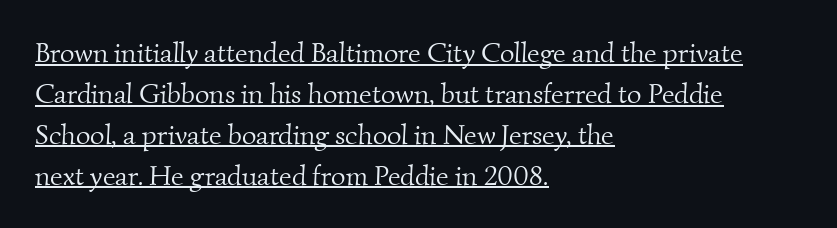
{"serif": "yes", "bold": "no", "weight": "light", "width": "normal", "stroke_contrast": "medium", "x_height": "small", "monospaced": "no", "underline": "yes", "align": "left", "line_spacing": "normal", "line_spacing_ratio": 1.46, "letter_spacing": "normal", "letter_spacing_em": 0.0, "glyph_px": 28}
